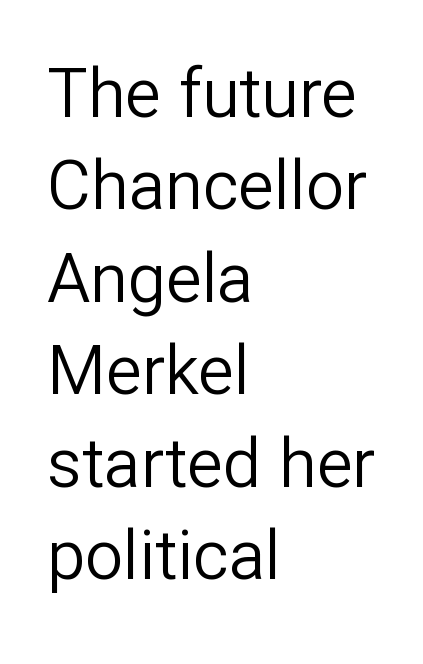
{"serif": "no", "italic": "no", "bold": "no", "weight": "regular", "width": "normal", "stroke_contrast": "low", "x_height": "medium", "monospaced": "no", "underline": "no", "align": "left", "line_spacing": "normal", "line_spacing_ratio": 1.36, "letter_spacing": "normal", "letter_spacing_em": 0.0, "glyph_px": 68}
